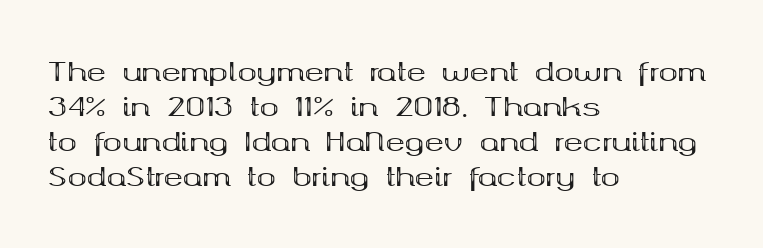
The baseline area is clear. The lines in this sample share a left origin and differ only in where they stop. The type is set solid horizontally, with unmodified tracking. Compared with typical paragraphs, the rows here are spaced about the same. Thick stems and heavy bowls — unmistakably bold. Ascenders rise straight up at ninety degrees.
